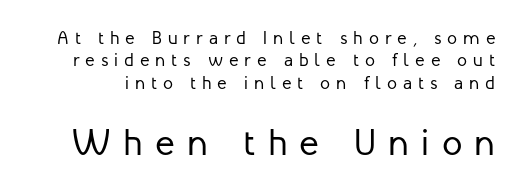
{"serif": "no", "italic": "no", "bold": "no", "weight": "regular", "width": "normal", "stroke_contrast": "low", "x_height": "medium", "monospaced": "no", "underline": "no", "line_spacing": "normal", "line_spacing_ratio": 1.25, "letter_spacing": "wide", "letter_spacing_em": 0.33, "larger_block": "second", "size_ratio": 2.06, "glyph_px": 37}
